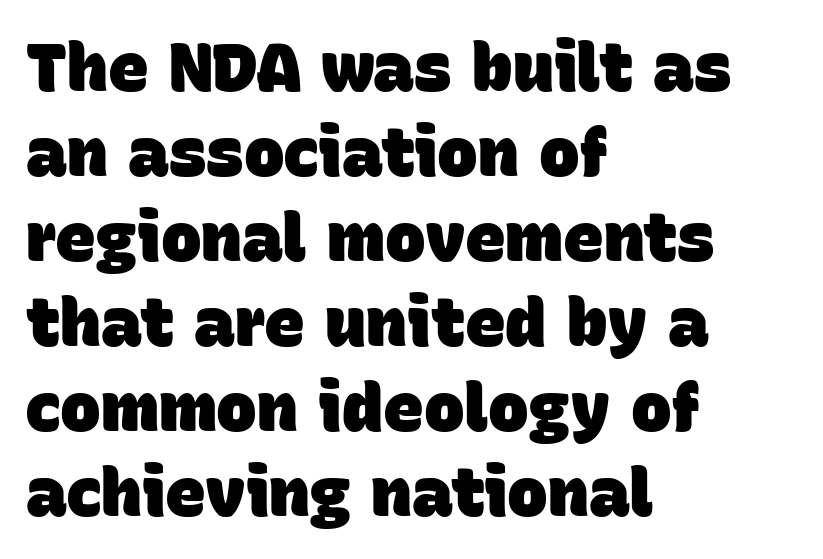
The image shows 68 px heavy sans-serif type; set left-aligned, normal line spacing (1.25x), normal letter spacing, not underlined; low stroke contrast and a large x-height.
